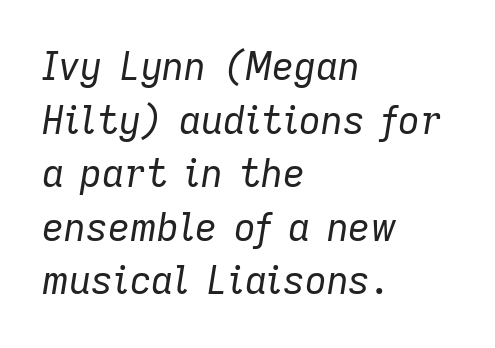
Stroke mass is kept to a normal reading level or below. Words float on clear page, feet unadorned. This sample is left-justified, so line endings fall wherever the words run out. Leading matches the norm, producing a regular column. A typesetter would call this zero additional tracking. A typesetter would mark this as italic.
